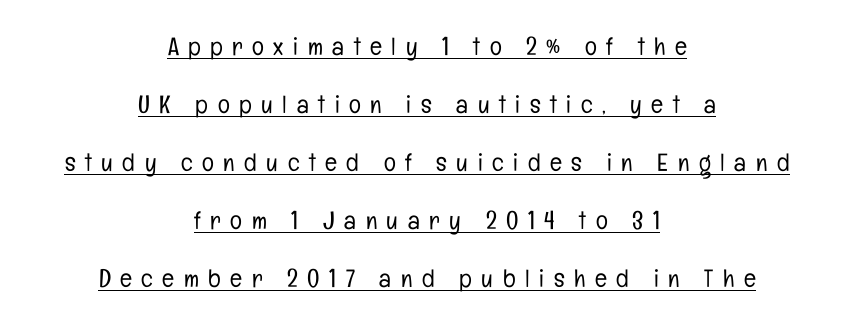
The block of text is sparse from top to bottom, with ample space between rows. A centered setting, common on invitations and titles, is used for this passage. Nothing heavy about these letters — not bold at all. Does the lettering tilt? It doesn't — this is upright.
